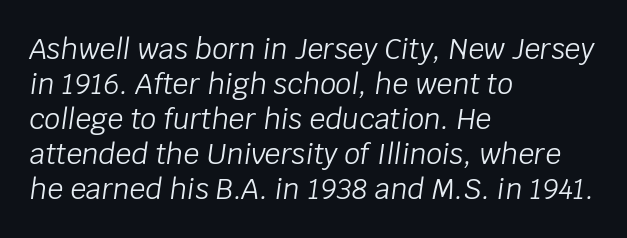
{"italic": "yes", "lean": "right", "slant_degrees": 8, "bold": "no", "weight": "light", "width": "normal", "stroke_contrast": "low", "x_height": "large", "monospaced": "no", "underline": "no", "align": "left", "line_spacing": "normal", "line_spacing_ratio": 1.25, "letter_spacing": "normal", "letter_spacing_em": 0.0, "glyph_px": 28}
